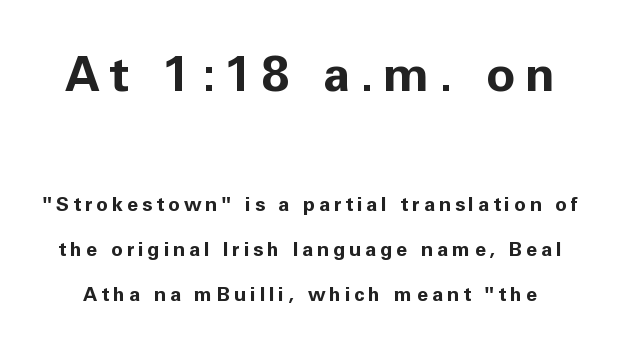
Q: Is the text bold? A: Yes.
Q: Is the text italic (slanted)? A: No, it is upright.
Q: Is the typeface a serif or a sans-serif typeface? A: Sans-serif.
Q: Is the text underlined? A: No.
Q: Is the spacing between lines tight, normal or loose? A: Loose.
Q: Which block of text is set in a larger size, the first (top) or the second (bottom)? A: The first (top) one.
Q: Width (condensed, normal, or wide)? A: Normal.
Q: Stroke contrast? A: Low.
Q: x-height? A: Medium.
Q: Monospaced? A: No.
